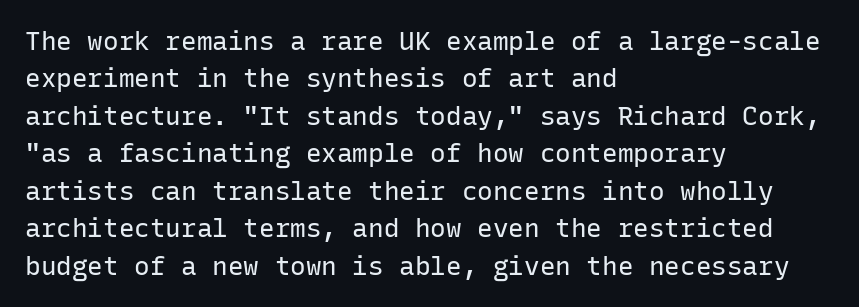
{"italic": "no", "bold": "no", "underline": "no", "align": "left", "line_spacing": "normal", "line_spacing_ratio": 1.44, "letter_spacing": "normal", "letter_spacing_em": 0.0, "glyph_px": 26}
